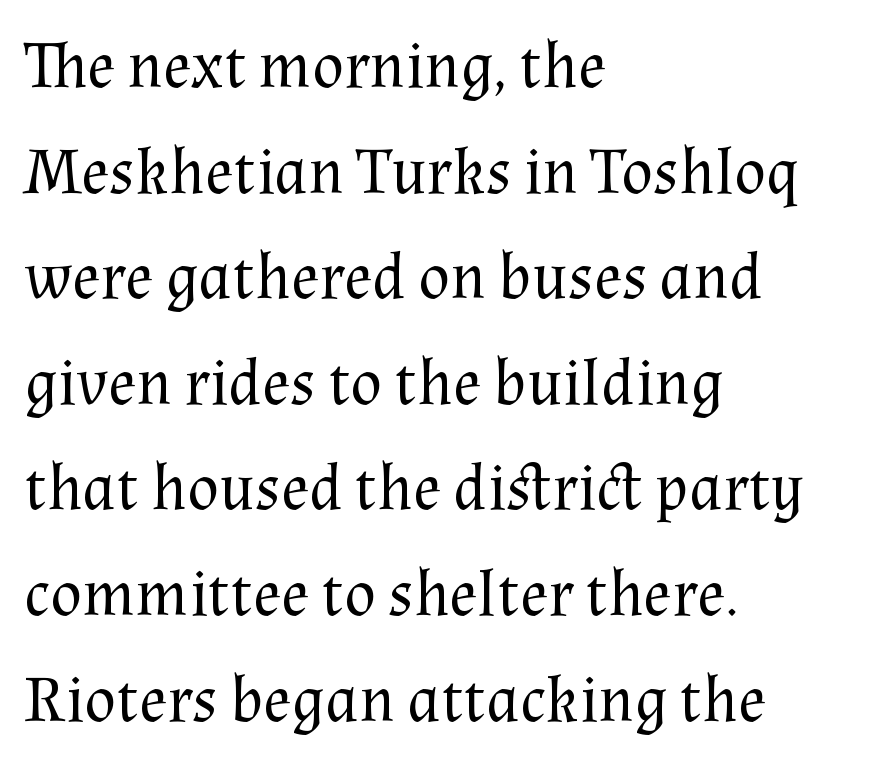
Q: Is the text bold? A: No.
Q: Is the text italic (slanted)? A: No, it is upright.
Q: Is the text underlined? A: No.
Q: How is the paragraph aligned? A: Left-aligned.
Q: Is the spacing between letters normal or unusually wide? A: Normal.
Q: Is the spacing between lines tight, normal or loose? A: Normal.
Q: Width (condensed, normal, or wide)? A: Normal.
Q: Stroke contrast? A: Medium.
Q: x-height? A: Medium.
Q: Monospaced? A: No.
